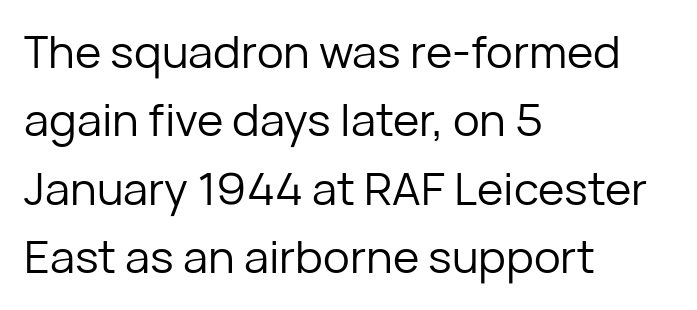
A typesetter would call this proportional, since set widths differ per character. Honestly, there is no underline to notice here at all. Note: no serifs on the glyphs. This rendering uses left alignment, leaving the right contour irregular. The letters stand upright; this is a roman face.
